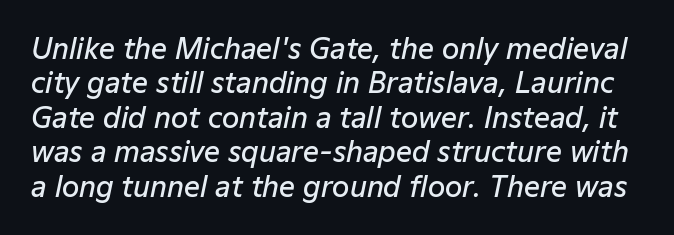
Q: Is the text bold? A: Semi-bold.
Q: Is the text italic (slanted)? A: Yes, it leans right by about 12 degrees.
Q: Is the text underlined? A: No.
Q: Is the spacing between letters normal or unusually wide? A: Normal.
Q: Width (condensed, normal, or wide)? A: Normal.
Q: Stroke contrast? A: Low.
Q: x-height? A: Medium.
Q: Monospaced? A: No.
